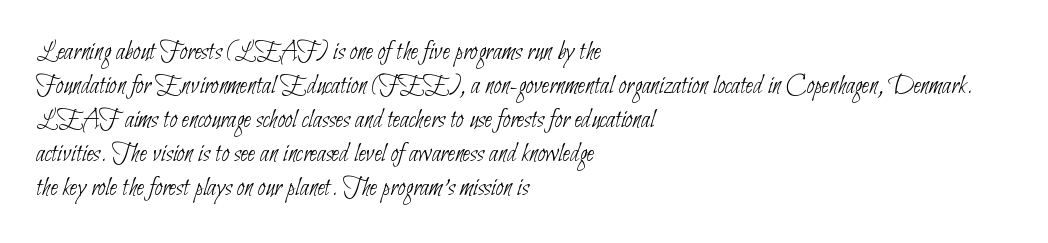
{"bold": "no", "underline": "no", "align": "left", "line_spacing": "normal", "line_spacing_ratio": 1.26, "letter_spacing": "normal", "letter_spacing_em": 0.0, "glyph_px": 27}
